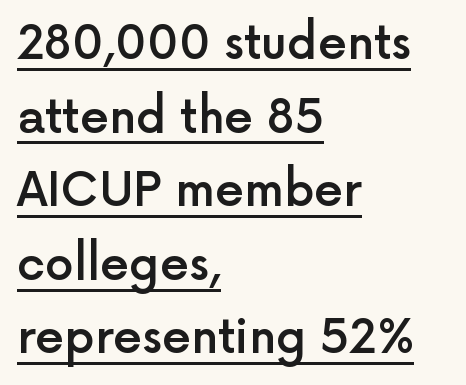
Q: Is the text bold? A: Semi-bold.
Q: Is the text italic (slanted)? A: No, it is upright.
Q: Is the typeface a serif or a sans-serif typeface? A: Sans-serif.
Q: Is the text underlined? A: Yes.
Q: How is the paragraph aligned? A: Left-aligned.
Q: Is the spacing between letters normal or unusually wide? A: Normal.
Q: Is the spacing between lines tight, normal or loose? A: Normal.
Q: Width (condensed, normal, or wide)? A: Normal.
Q: x-height? A: Medium.
Q: Monospaced? A: No.
